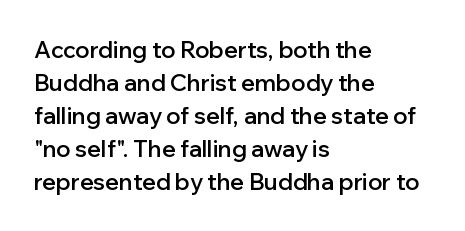
{"italic": "no", "bold": "semi", "underline": "no", "align": "left", "line_spacing": "normal", "line_spacing_ratio": 1.44, "letter_spacing": "normal", "letter_spacing_em": 0.0, "glyph_px": 23}
